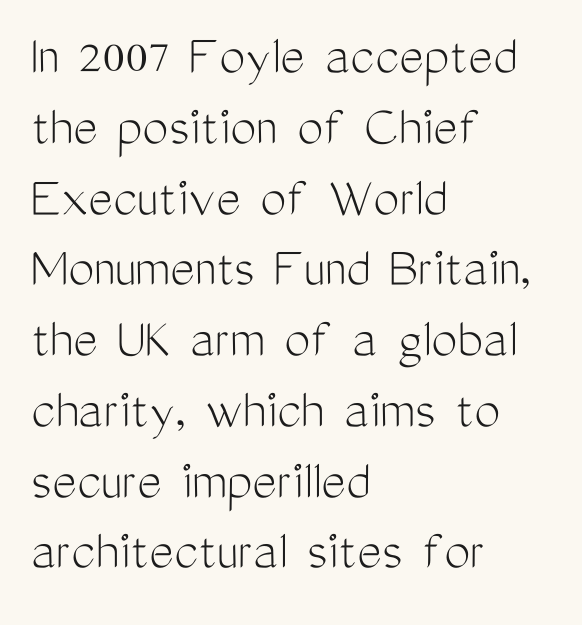
{"serif": "no", "italic": "no", "bold": "no", "weight": "light", "width": "condensed", "stroke_contrast": "medium", "x_height": "medium", "monospaced": "no", "underline": "no", "align": "left", "line_spacing_ratio": 1.22, "letter_spacing": "normal", "letter_spacing_em": 0.0, "glyph_px": 58}
